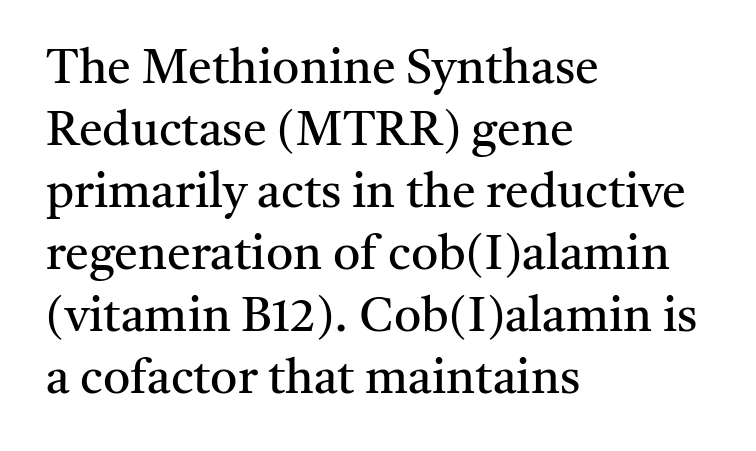
{"serif": "yes", "italic": "no", "bold": "no", "weight": "regular", "width": "normal", "stroke_contrast": "medium", "x_height": "medium", "monospaced": "no", "underline": "no", "align": "left", "line_spacing": "normal", "line_spacing_ratio": 1.29, "letter_spacing": "normal", "letter_spacing_em": 0.0, "glyph_px": 48}
